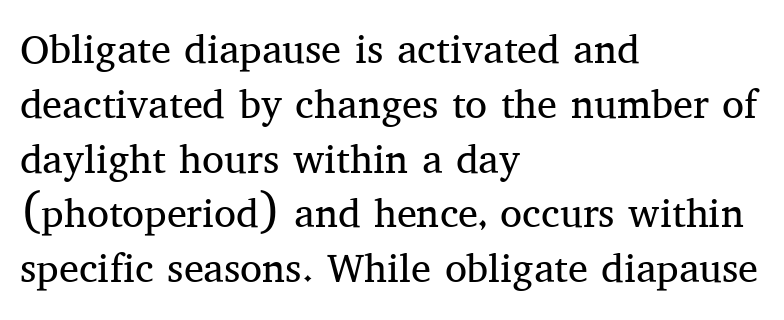
{"serif": "yes", "italic": "no", "bold": "no", "weight": "regular", "width": "normal", "stroke_contrast": "medium", "x_height": "medium", "monospaced": "no", "underline": "no", "align": "left", "line_spacing": "normal", "line_spacing_ratio": 1.37, "letter_spacing": "normal", "letter_spacing_em": 0.0, "glyph_px": 40}
